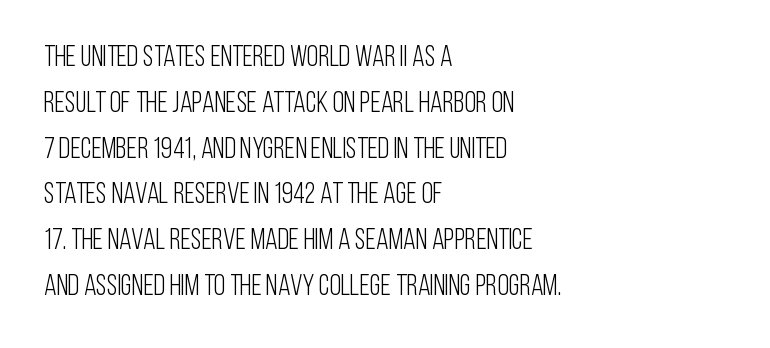
Q: Is the text bold? A: No.
Q: Is the text italic (slanted)? A: No, it is upright.
Q: Is the typeface a serif or a sans-serif typeface? A: Sans-serif.
Q: Is the text underlined? A: No.
Q: How is the paragraph aligned? A: Left-aligned.
Q: Is the spacing between letters normal or unusually wide? A: Normal.
Q: Is the spacing between lines tight, normal or loose? A: Normal.
Q: Width (condensed, normal, or wide)? A: Condensed.
Q: Stroke contrast? A: Low.
Q: x-height? A: Large.
Q: Monospaced? A: No.
